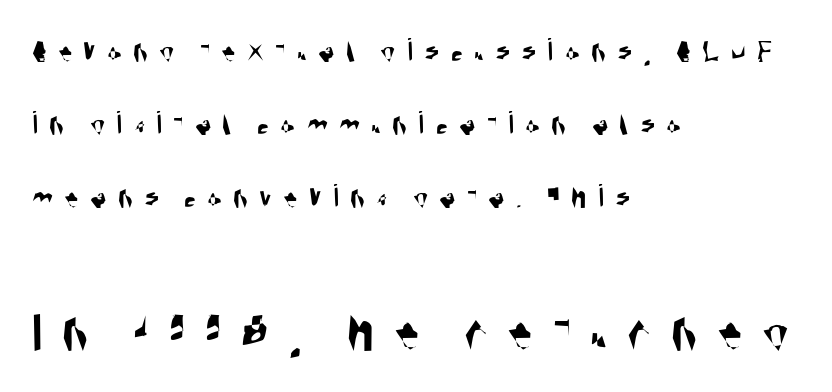
The image shows 60 px condensed sans-serif type; set left-aligned, loose line spacing (2.14x), unusually wide letter spacing (+0.33 em), not underlined; the second (bottom) block is 1.76x larger; medium stroke contrast and a large x-height.
